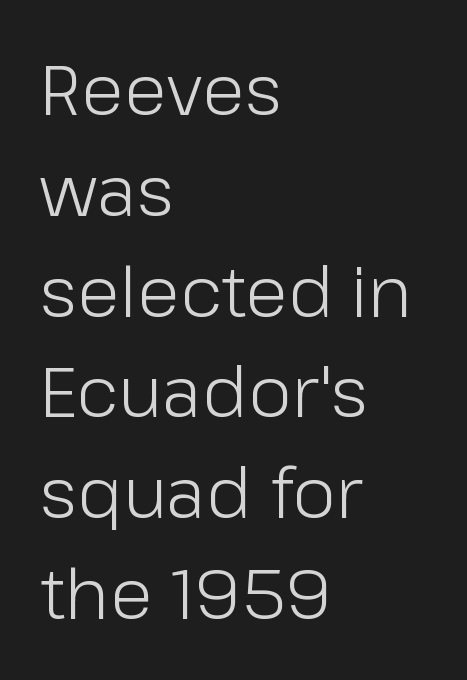
Q: Is the text bold? A: No.
Q: Is the text italic (slanted)? A: No, it is upright.
Q: Is the typeface a serif or a sans-serif typeface? A: Sans-serif.
Q: Is the text underlined? A: No.
Q: How is the paragraph aligned? A: Left-aligned.
Q: Is the spacing between letters normal or unusually wide? A: Normal.
Q: Is the spacing between lines tight, normal or loose? A: Normal.
Q: Width (condensed, normal, or wide)? A: Normal.
Q: Stroke contrast? A: Low.
Q: x-height? A: Medium.
Q: Monospaced? A: No.
